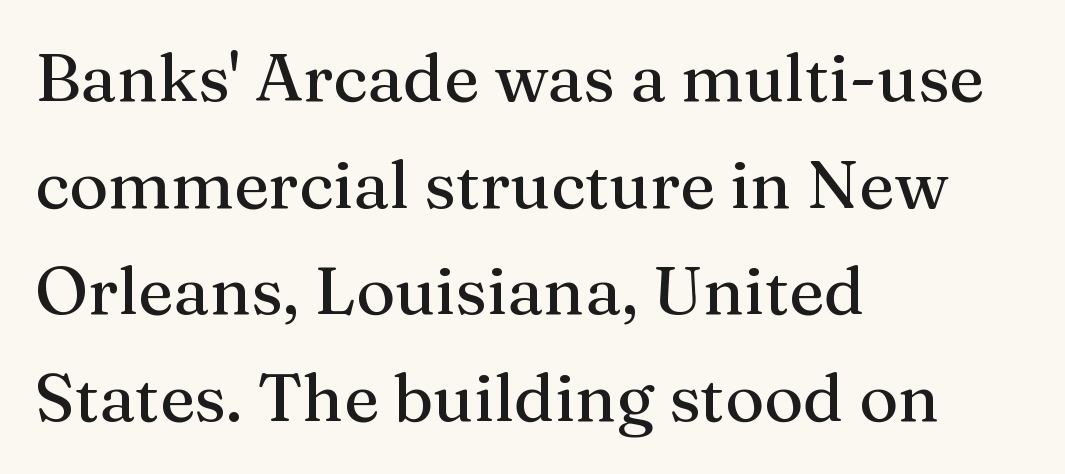
Varying glyph widths throughout — classic text-font behaviour. The axis of the letterforms is exactly vertical. Has an underline been added? It has not. In CSS terms this would be text-align: left. The designer left line spacing at the default.
